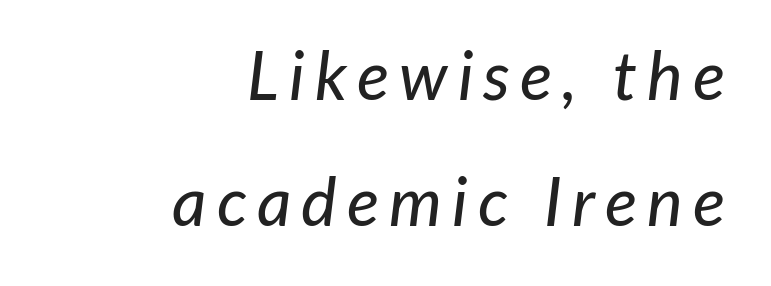
{"italic": "yes", "lean": "right", "slant_degrees": 7, "width": "normal", "stroke_contrast": "low", "x_height": "medium", "monospaced": "no", "underline": "no", "align": "right", "line_spacing_ratio": 1.88, "glyph_px": 67}
